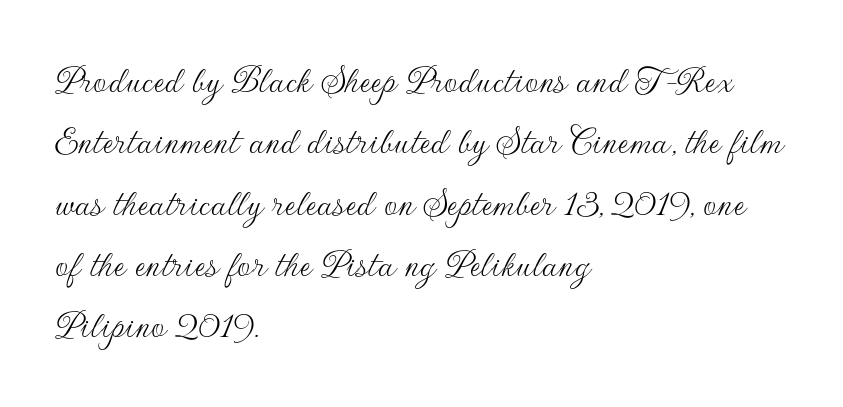
The rendering anchors every line to the left-hand side. No extra ink here — the face is not bold. The passage shown is not underscored anywhere.
